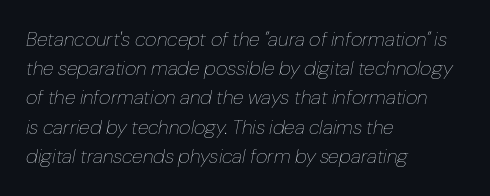
Plain, unruled lines of type. A quiet, ordinary-to-light weight characterises the typeface. In terms of posture, this sample is oblique. The designer left line spacing at the default. The face used here is rendered with its standard letterfit.
